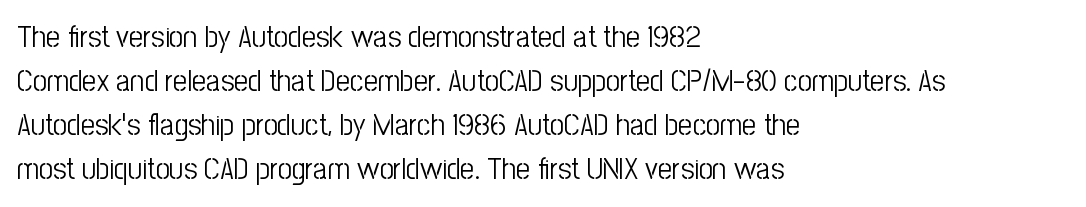
Weight: regular or lighter. Do the characters align in a grid? No, the font is proportional. Descenders are the only things crossing below the line. A roman cut, with each character standing at attention.
